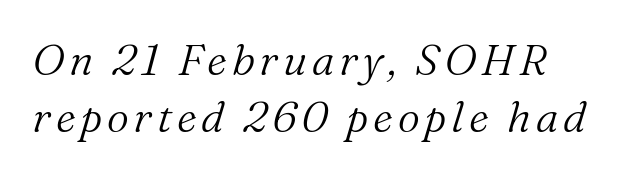
A typesetter would mark this as italic. Spacing verdict: proportional, widths tailored to each character. The string is rendered with underlining switched off. Leading matches the norm, producing a regular column.
